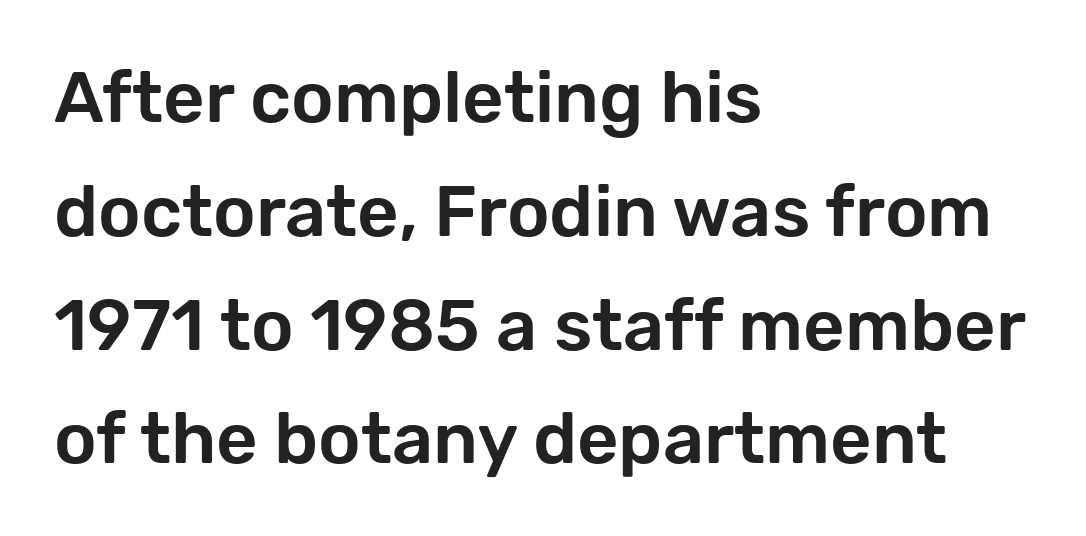
The image shows 72 px sans-serif type, upright; set left-aligned, normal line spacing (1.58x), normal letter spacing, not underlined; low stroke contrast and a medium x-height.
